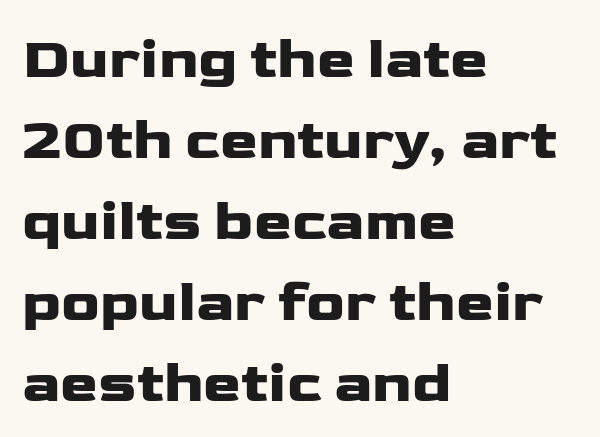
The image shows 57 px wide sans-serif type, upright; set left-aligned, normal line spacing (1.42x), normal letter spacing, not underlined; low stroke contrast and a medium x-height.
